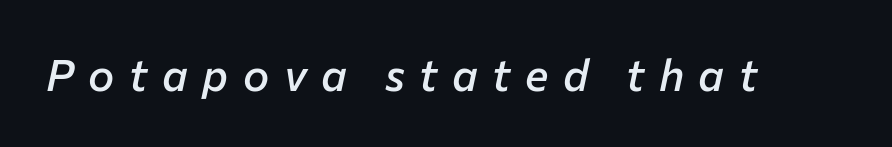
Q: Is the text bold? A: Semi-bold.
Q: Is the text italic (slanted)? A: Yes, it leans right by about 12 degrees.
Q: Is the text underlined? A: No.
Q: Is the spacing between letters normal or unusually wide? A: Unusually wide.
Q: Width (condensed, normal, or wide)? A: Normal.
Q: Stroke contrast? A: Low.
Q: x-height? A: Medium.
Q: Monospaced? A: No.
